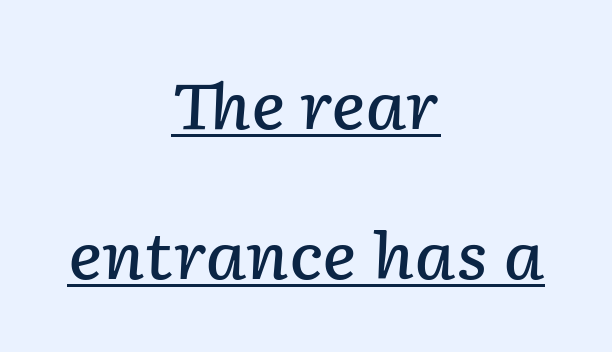
An italicized treatment has been applied to the whole sample. As a designer I'd log this as weight 600, semibold. The face used here is proportionally spaced, like ordinary book or web type. Notice how the passage keeps no hard edge, just a central spine. These lines keep a tight, regular rhythm from letter to letter.
